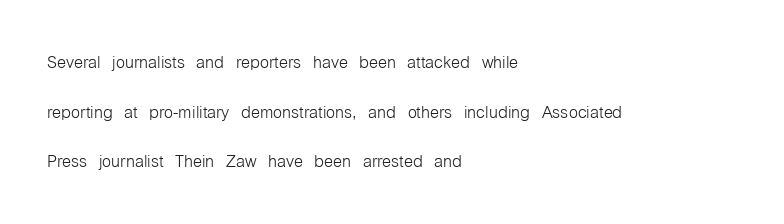
The image shows 23 px text type, upright; set left-aligned, loose line spacing (2.16x), normal letter spacing, not underlined.
